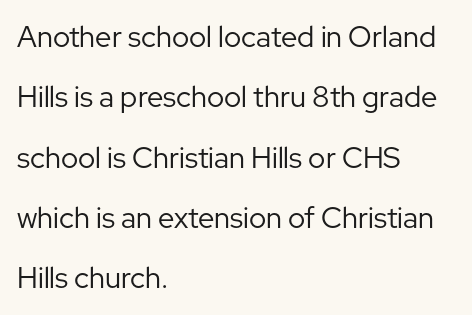
The image shows 29 px regular-weight sans-serif type, upright; set left-aligned, loose line spacing (2.08x), normal letter spacing, not underlined; low stroke contrast and a medium x-height.
